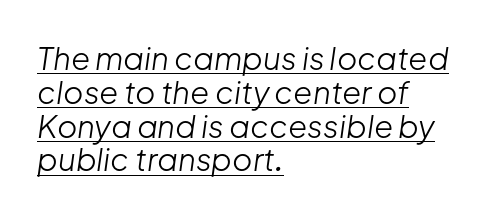
{"italic": "yes", "lean": "right", "slant_degrees": 8, "bold": "no", "weight": "light", "width": "normal", "stroke_contrast": "low", "x_height": "medium", "monospaced": "no", "underline": "yes", "align": "left", "line_spacing": "tight", "line_spacing_ratio": 1.09, "letter_spacing": "normal", "letter_spacing_em": 0.0, "glyph_px": 31}
